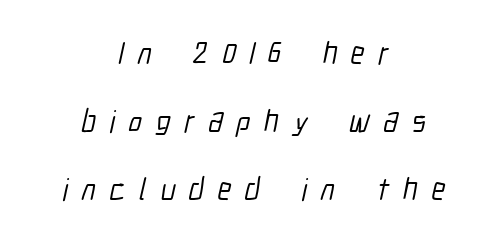
{"serif": "no", "width": "condensed", "stroke_contrast": "low", "x_height": "medium", "monospaced": "no", "underline": "no", "align": "center", "line_spacing": "loose", "line_spacing_ratio": 2.2, "letter_spacing": "wide", "letter_spacing_em": 0.44, "glyph_px": 31}
